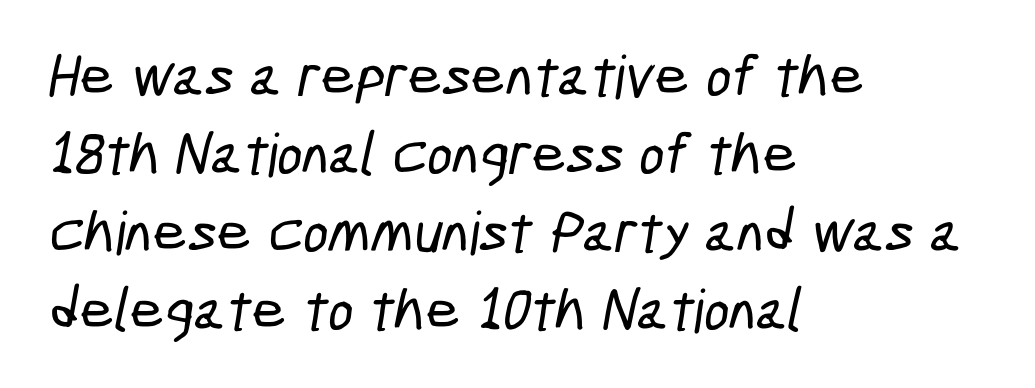
The image shows 60 px condensed sans-serif type; set left-aligned, normal line spacing (1.3x), normal letter spacing, not underlined; low stroke contrast and a medium x-height.
